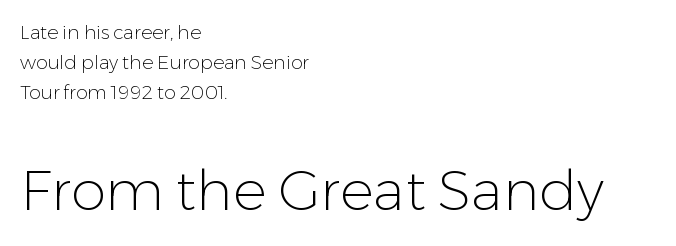
The image shows 56 px light sans-serif type, upright; set left-aligned, normal line spacing (1.59x), normal letter spacing, not underlined; the second (bottom) block is 2.95x larger; low stroke contrast and a medium x-height.
